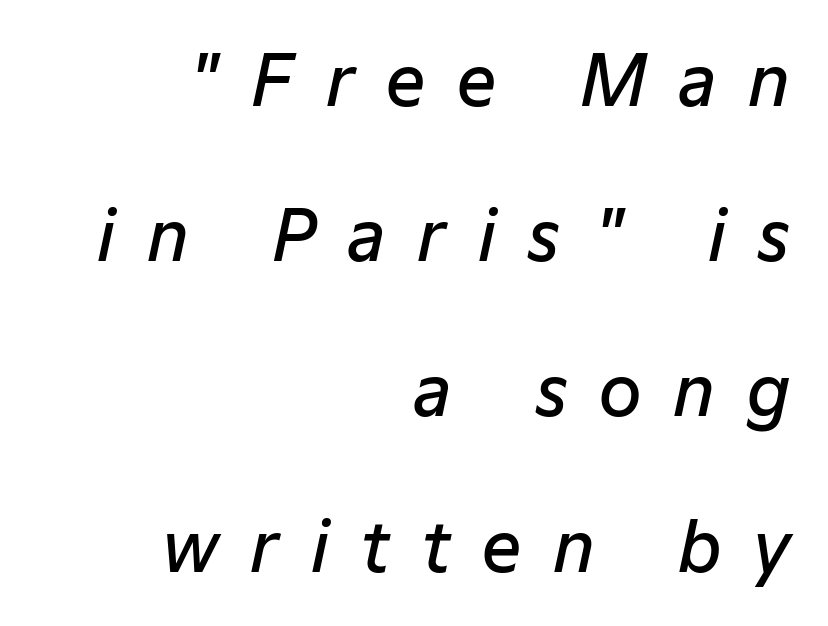
{"italic": "yes", "lean": "right", "slant_degrees": 12, "bold": "semi", "weight": "semibold", "width": "normal", "stroke_contrast": "low", "x_height": "medium", "monospaced": "no", "underline": "no", "align": "right", "line_spacing": "loose", "line_spacing_ratio": 2.25, "letter_spacing": "wide", "letter_spacing_em": 0.46, "glyph_px": 69}
